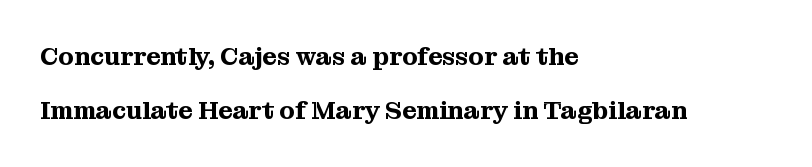
A great deal of white space separates one row of letters from the next. Words float on clear page, feet unadorned. No italicization has been applied; the sample stays upright. Is the letter spacing exaggerated? No — it looks like the ordinary default. The setting favours the left margin, as ordinary paragraphs usually do.
